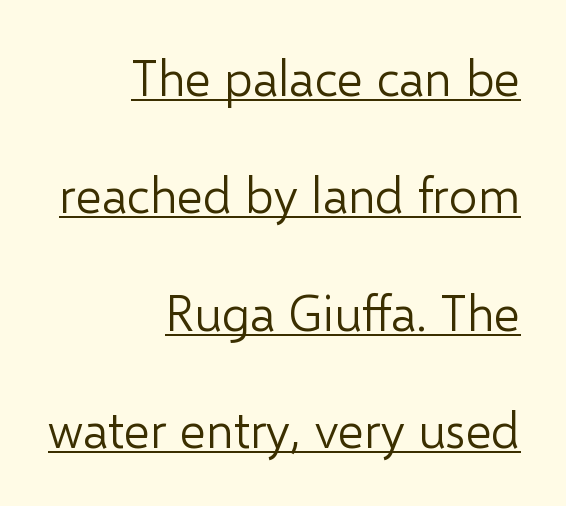
The image shows 50 px light sans-serif type, upright; set right-aligned, loose line spacing (2.35x), normal letter spacing, underlined; low stroke contrast and a medium x-height.
